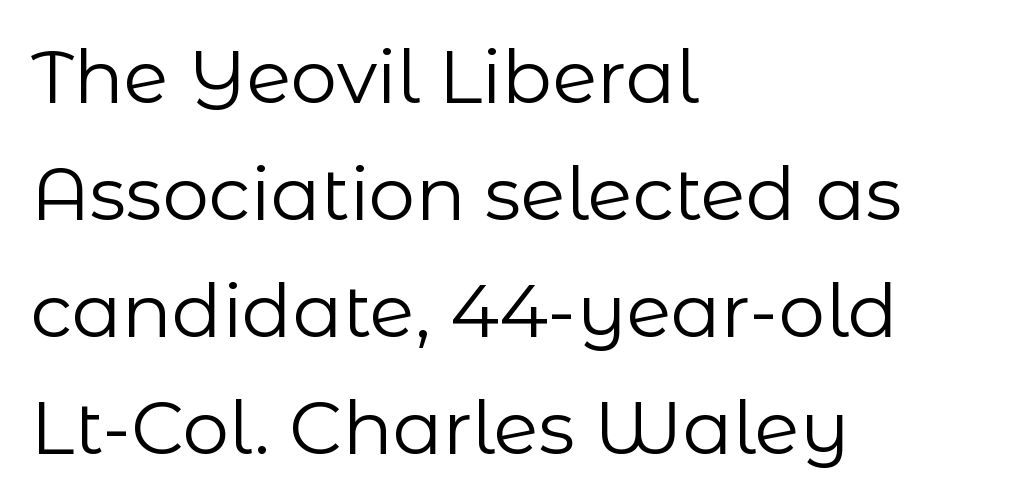
The characters display no serif detailing; their extremities are plain. In terms of letterspacing, this is plain default setting. In terms of posture, this sample is upright. No word sits above an underline. Where is the straight margin? On the left.
